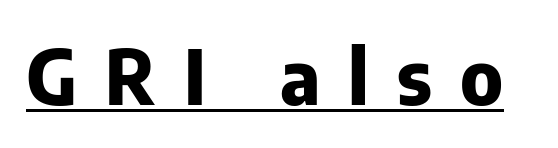
Q: Is the text bold? A: Yes.
Q: Is the text italic (slanted)? A: No, it is upright.
Q: Is the typeface a serif or a sans-serif typeface? A: Sans-serif.
Q: Is the text underlined? A: Yes.
Q: Is the spacing between letters normal or unusually wide? A: Unusually wide.
Q: Width (condensed, normal, or wide)? A: Normal.
Q: Stroke contrast? A: Low.
Q: x-height? A: Medium.
Q: Monospaced? A: No.
